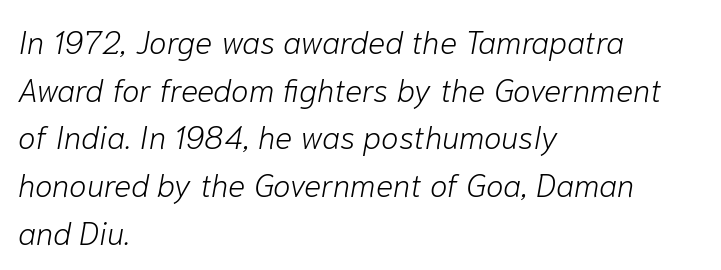
Tracking here is standard; glyphs follow each other at the usual distance. The passage shown stacks its lines at a standard gap. The specimen reads as italic at a glance. The typesetting does not lean heavy: it is not bold.
